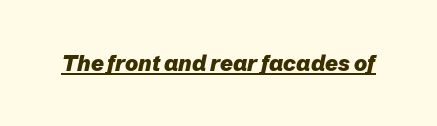
{"italic": "yes", "lean": "right", "slant_degrees": 12, "bold": "yes", "underline": "yes", "letter_spacing": "normal", "letter_spacing_em": 0.0, "glyph_px": 22}
